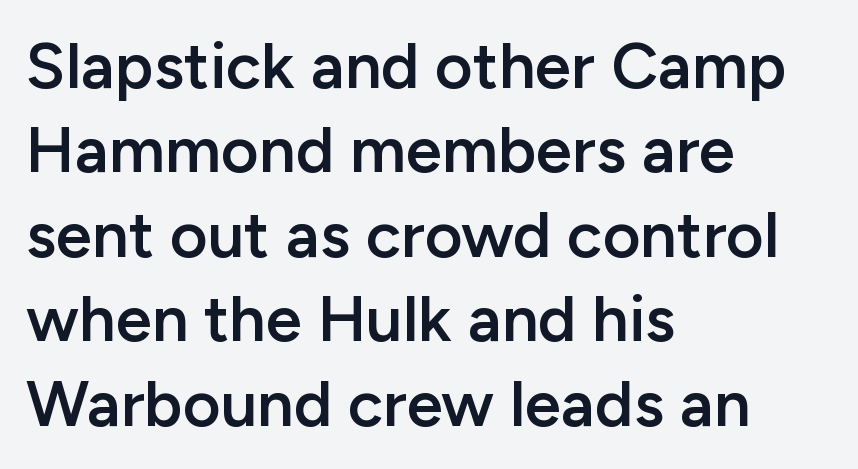
Note the varied advance widths — an 'i' is clearly narrower than an 'm'. You could call the tracking neutral — neither tight nor loose. Check where the strokes stop: nothing finishes them off — pure sans. These words are printed semibold, heavier than regular yet not bold. Descenders are the only things crossing below the line.
